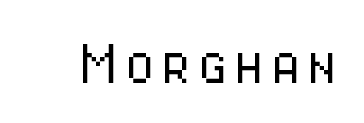
Ascenders rise straight up at ninety degrees. The rendering uses natural spacing where letterforms have individual widths. The words here are not underlined. To sum up the face: it is a sans, with no serifs. Weight class: somewhere from thin through regular.
